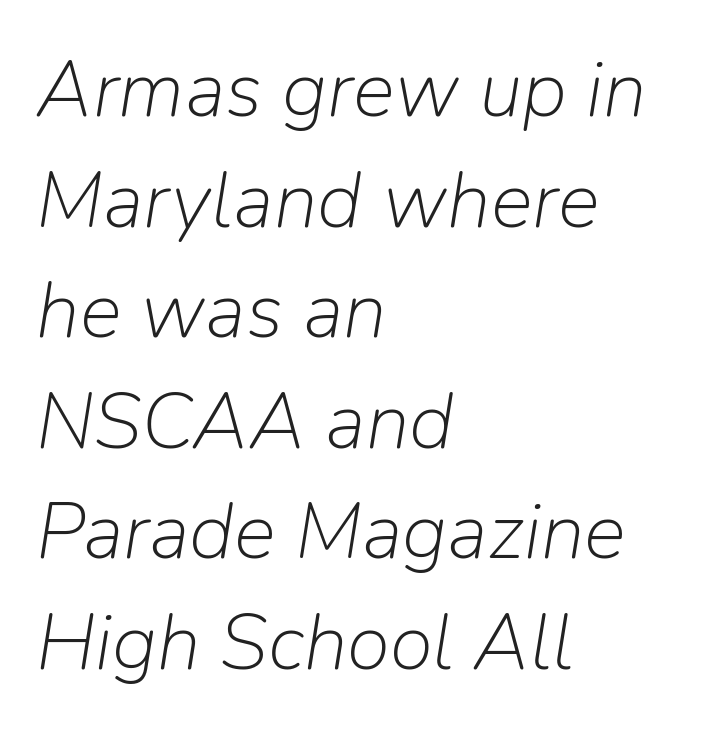
Line beginnings align vertically; line endings do not. The type is set solid horizontally, with unmodified tracking. You could not count columns in this text — the font is proportionally spaced. Weight: in the light-to-regular range. The string is rendered with underlining switched off. The axis of the letterforms is tilted away from vertical.
